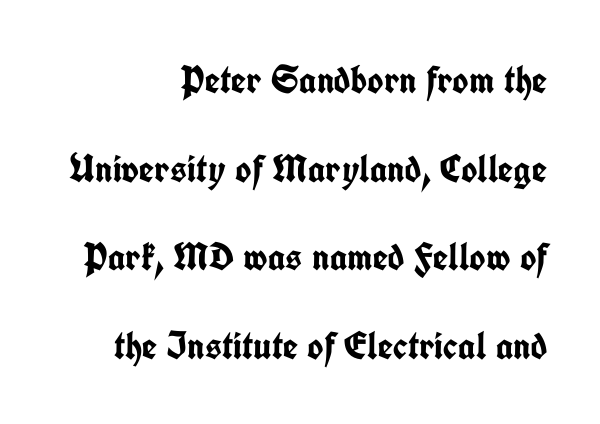
Caption: standard tracking, unaltered. The leading is generous, giving the passage an open texture. On the weight axis this lands at bold, roughly 700. Short and long lines alike share a common ending point at right.
